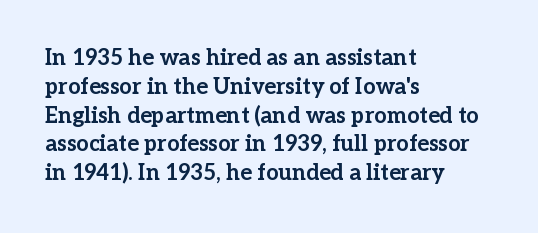
Q: Is the text bold? A: Yes.
Q: Is the text italic (slanted)? A: No, it is upright.
Q: Is the text underlined? A: No.
Q: How is the paragraph aligned? A: Left-aligned.
Q: Is the spacing between letters normal or unusually wide? A: Normal.
Q: Is the spacing between lines tight, normal or loose? A: Normal.
